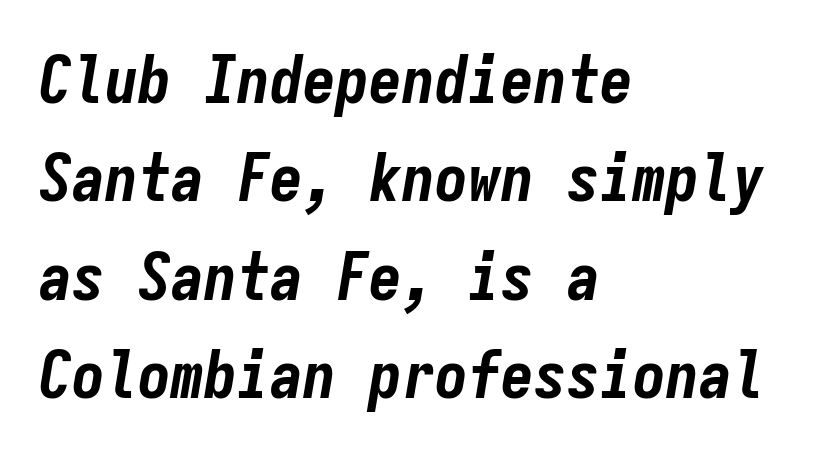
The image shows 66 px bold, condensed type, italic (leaning right), monospaced; set left-aligned, normal line spacing (1.49x), normal letter spacing, not underlined; low stroke contrast and a medium x-height.
